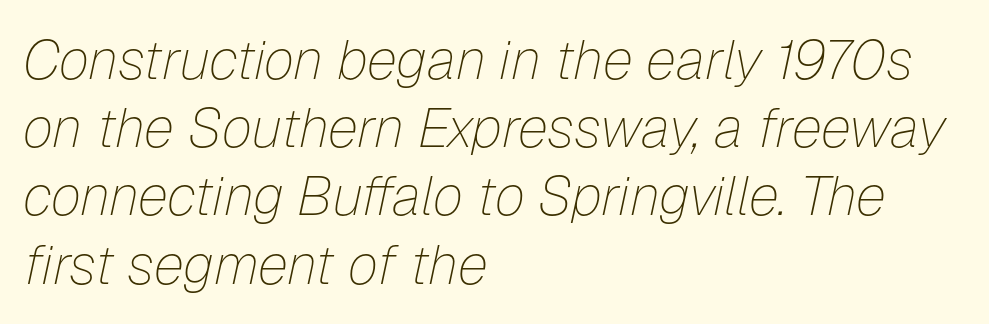
The image shows 55 px thin type, italic (leaning right); set left-aligned, line spacing 1.24x, normal letter spacing, not underlined; low stroke contrast and a medium x-height.
